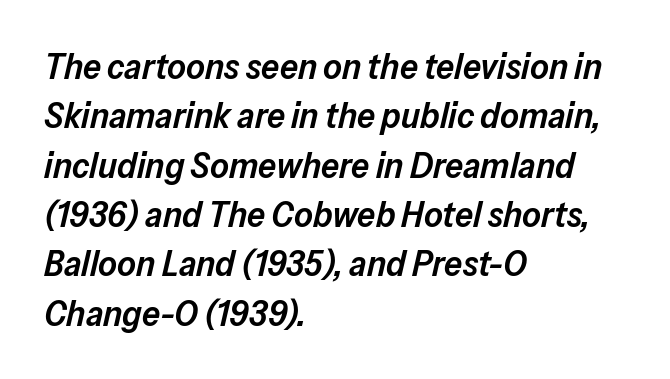
The line-height multiplier appears to be the usual default. Which margin do the lines hug? The left one — the right edge is uneven. Descenders hang freely into open space. The letters are semibold — heavier than regular but short of a full bold. Looking at the ascenders, they clearly lean.
